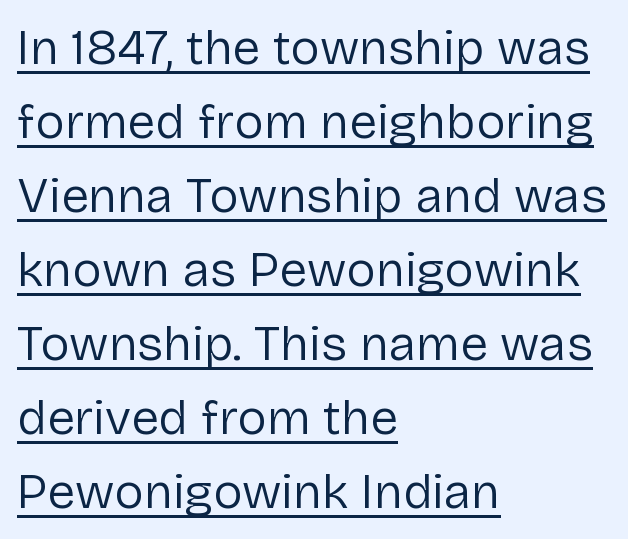
Q: Is the text bold? A: No.
Q: Is the text italic (slanted)? A: No, it is upright.
Q: Is the typeface a serif or a sans-serif typeface? A: Sans-serif.
Q: Is the text underlined? A: Yes.
Q: How is the paragraph aligned? A: Left-aligned.
Q: Is the spacing between letters normal or unusually wide? A: Normal.
Q: Is the spacing between lines tight, normal or loose? A: Normal.
Q: Width (condensed, normal, or wide)? A: Normal.
Q: Stroke contrast? A: Low.
Q: x-height? A: Medium.
Q: Monospaced? A: No.
